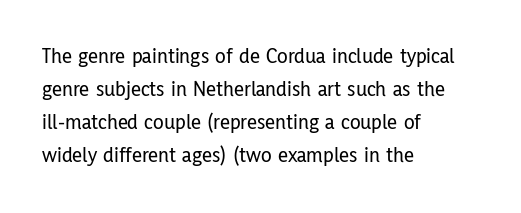
The image shows 22 px text type, upright; set left-aligned, normal line spacing (1.5x), normal letter spacing, not underlined.
